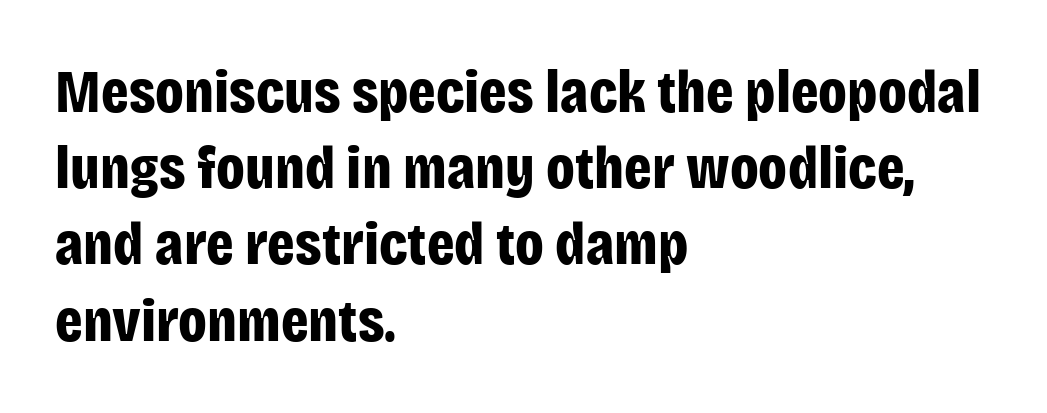
The image shows 61 px bold, condensed sans-serif type, upright; set left-aligned, normal line spacing (1.25x), normal letter spacing, not underlined; low stroke contrast and a large x-height.
